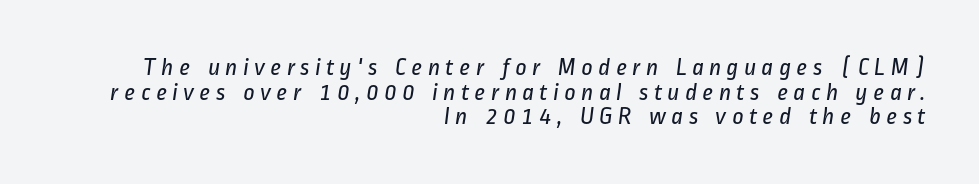
The image shows 25 px text type; set right-aligned, tight line spacing (0.99x), unusually wide letter spacing (+0.2 em), not underlined.
